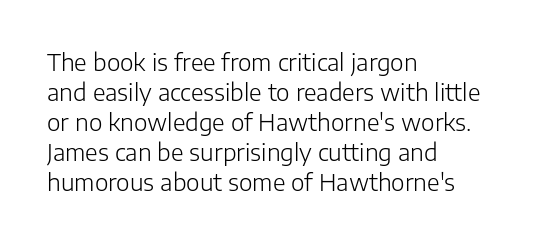
Q: Is the text bold? A: No.
Q: Is the text italic (slanted)? A: No, it is upright.
Q: Is the text underlined? A: No.
Q: How is the paragraph aligned? A: Left-aligned.
Q: Is the spacing between letters normal or unusually wide? A: Normal.
Q: Is the spacing between lines tight, normal or loose? A: Normal.
